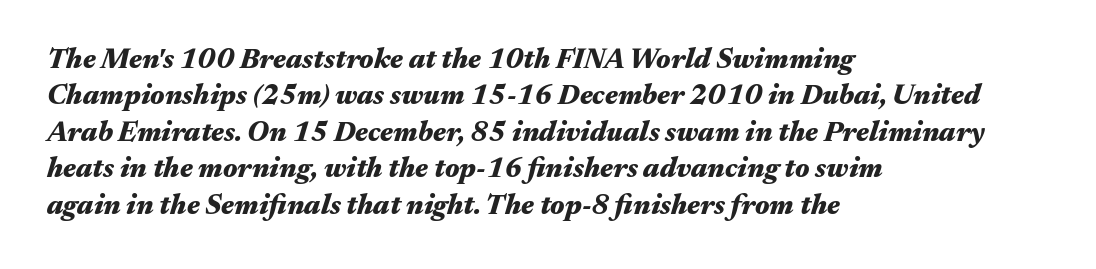
The image shows 28 px heavy, wide type, italic (leaning right); set left-aligned, normal line spacing (1.3x), normal letter spacing, not underlined; medium stroke contrast and a medium x-height.
